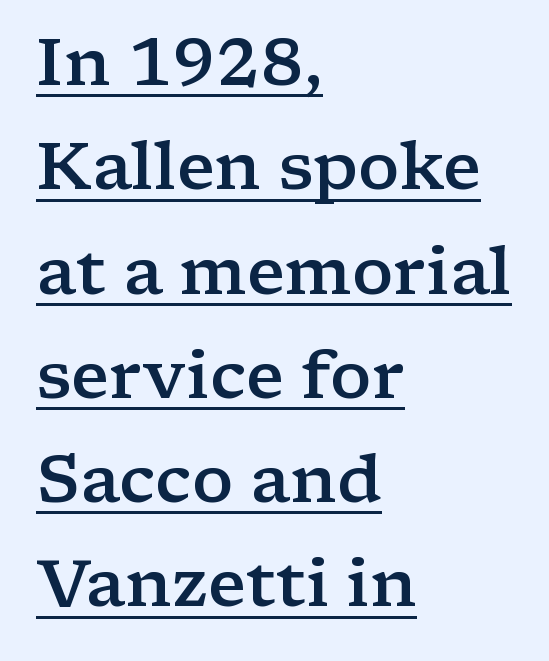
{"serif": "yes", "italic": "no", "bold": "semi", "weight": "semibold", "width": "wide", "stroke_contrast": "low", "x_height": "medium", "monospaced": "no", "underline": "yes", "align": "left", "line_spacing": "normal", "line_spacing_ratio": 1.58, "letter_spacing": "normal", "letter_spacing_em": 0.0, "glyph_px": 66}
